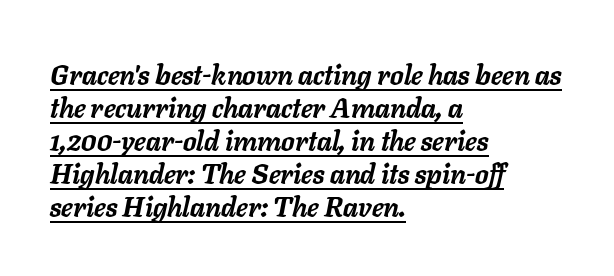
The letterforms sit shoulder to shoulder at normal distance. Line beginnings align vertically; line endings do not. The characters look thick and weighty, a clear bold. The lettering is marked with a stroke running underneath it.
